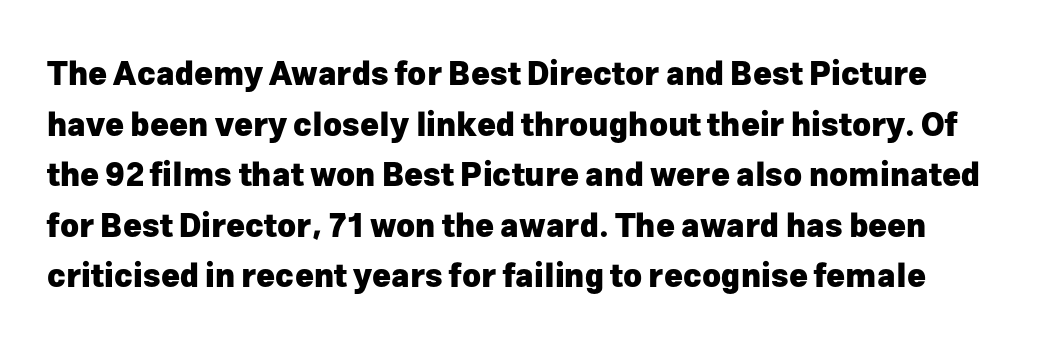
Evenly set lines give the paragraph a standard silhouette. Tracking value appears to be zero — textbook default spacing. This is heavy type, rendered in bold. The type sits square on the baseline with zero lean.
